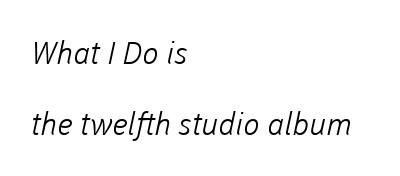
The image shows 31 px light sans-serif type; set left-aligned, loose line spacing (2.3x), normal letter spacing, not underlined; low stroke contrast and a medium x-height.
